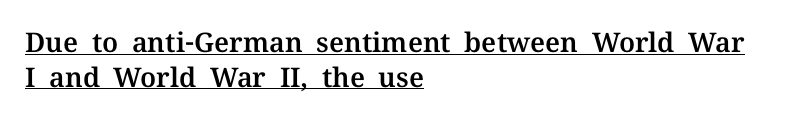
Q: Is the text italic (slanted)? A: No, it is upright.
Q: Is the text underlined? A: Yes.
Q: How is the paragraph aligned? A: Left-aligned.
Q: Is the spacing between letters normal or unusually wide? A: Normal.
Q: Is the spacing between lines tight, normal or loose? A: Normal.
